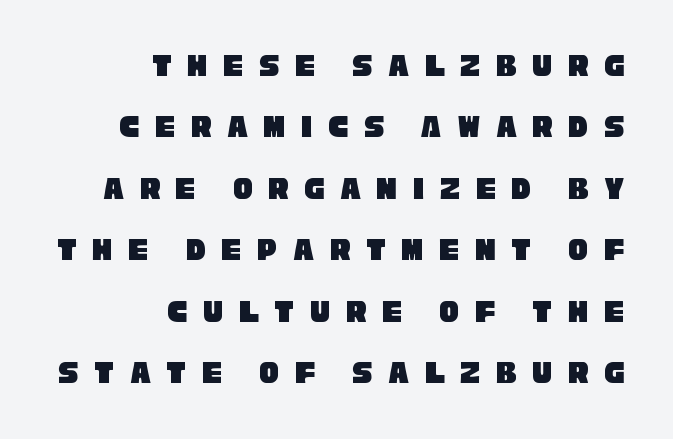
The image shows 33 px condensed sans-serif type; set right-aligned, line spacing 1.86x, unusually wide letter spacing (+0.47 em), not underlined; low stroke contrast and a large x-height.
